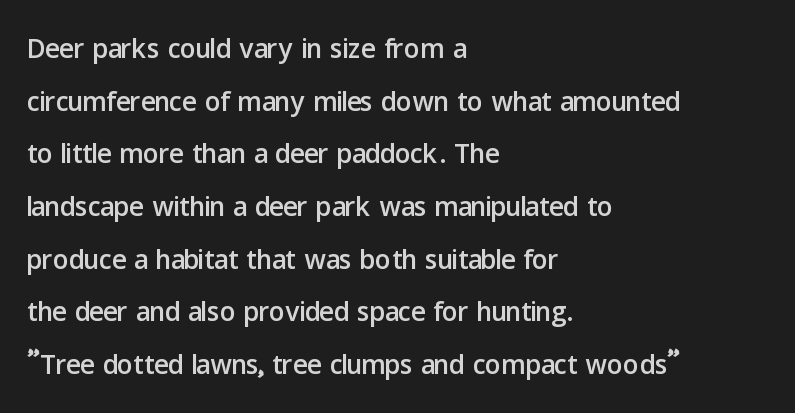
{"serif": "no", "italic": "no", "width": "normal", "stroke_contrast": "low", "x_height": "medium", "monospaced": "no", "underline": "no", "align": "left", "line_spacing": "normal", "line_spacing_ratio": 1.35, "letter_spacing": "normal", "letter_spacing_em": 0.0, "glyph_px": 39}
